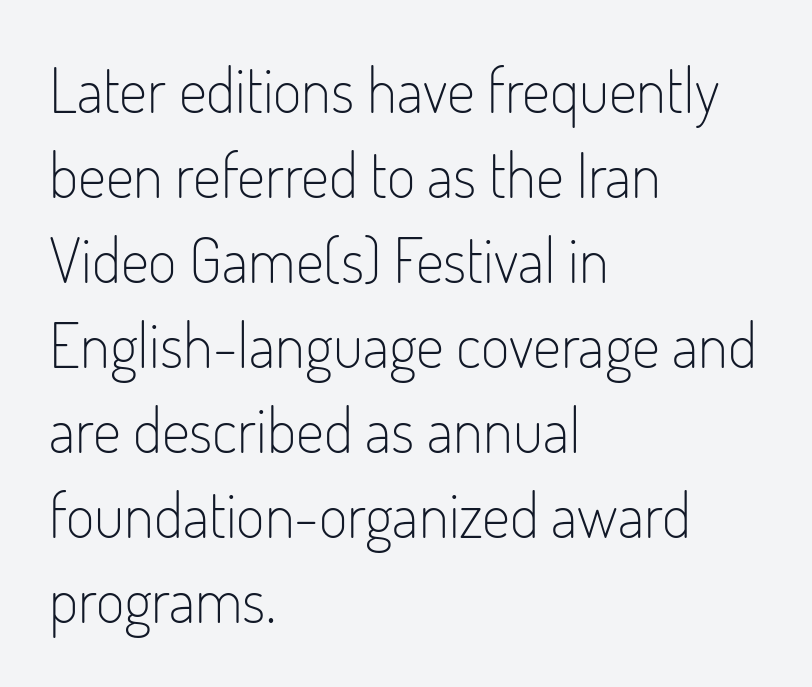
Q: Is the text bold? A: No.
Q: Is the text italic (slanted)? A: No, it is upright.
Q: Is the typeface a serif or a sans-serif typeface? A: Sans-serif.
Q: Is the text underlined? A: No.
Q: How is the paragraph aligned? A: Left-aligned.
Q: Is the spacing between letters normal or unusually wide? A: Normal.
Q: Is the spacing between lines tight, normal or loose? A: Normal.
Q: Width (condensed, normal, or wide)? A: Condensed.
Q: Stroke contrast? A: Low.
Q: x-height? A: Small.
Q: Monospaced? A: No.
